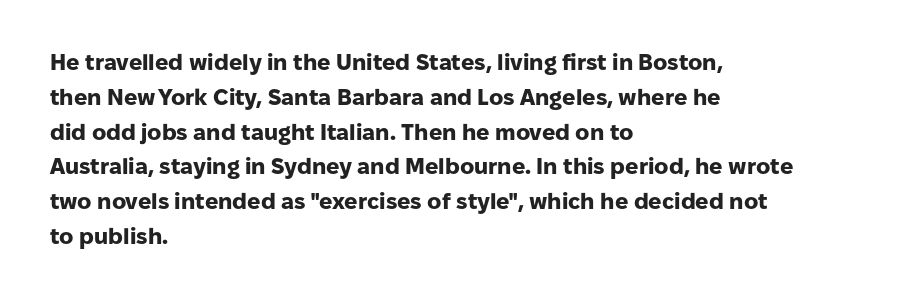
The image shows 22 px bold type, upright; set left-aligned, normal line spacing (1.58x), normal letter spacing, not underlined.
